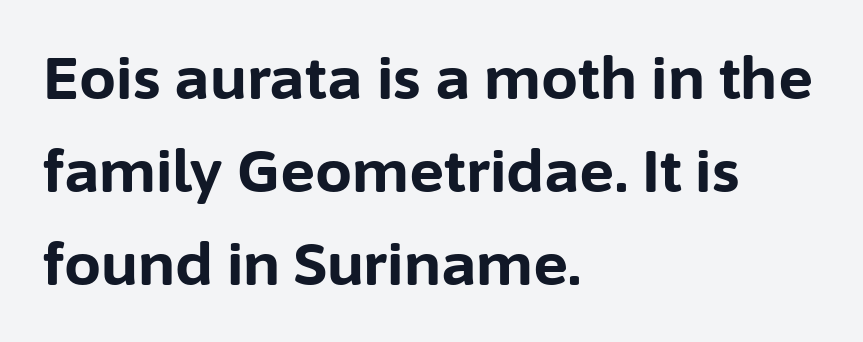
Each letter keeps its own natural width here, so spacing adapts to shape. Inter-character spacing is left at the font's built-in metrics. You'd pick this weight for a headline — it's a proper bold. Horizontal alignment here is leftward, the default for most running prose. Students, observe: this is what conventionally led text looks like. Note: no serifs on the glyphs.
